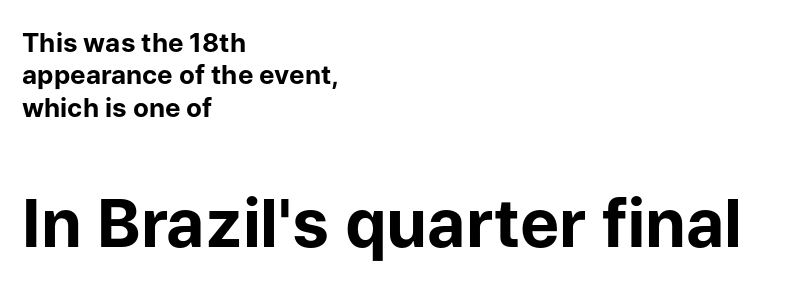
{"serif": "no", "italic": "no", "bold": "yes", "weight": "bold", "width": "normal", "stroke_contrast": "low", "x_height": "medium", "monospaced": "no", "underline": "no", "align": "left", "line_spacing": "normal", "line_spacing_ratio": 1.25, "letter_spacing": "normal", "letter_spacing_em": 0.0, "larger_block": "second", "size_ratio": 2.54, "glyph_px": 66}
